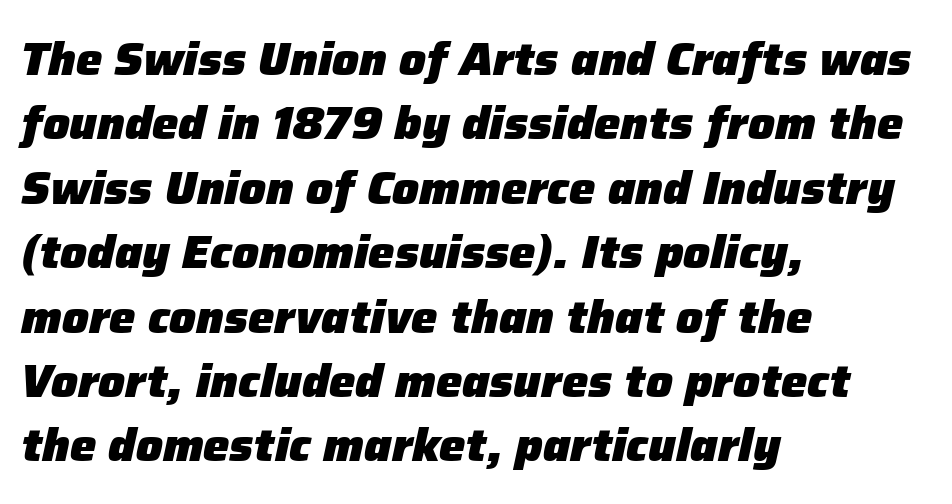
{"italic": "yes", "lean": "right", "slant_degrees": 12, "bold": "yes", "weight": "heavy", "width": "normal", "stroke_contrast": "low", "x_height": "medium", "monospaced": "no", "underline": "no", "align": "left", "line_spacing": "normal", "line_spacing_ratio": 1.37, "letter_spacing": "normal", "letter_spacing_em": 0.0, "glyph_px": 47}
